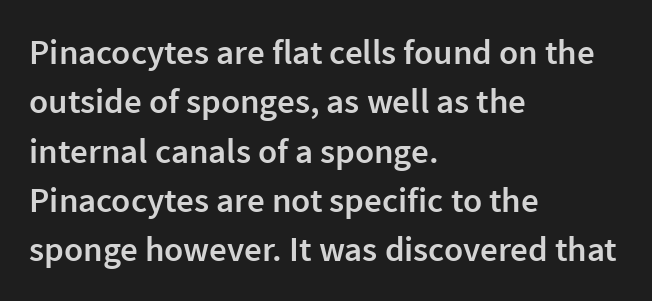
Q: Is the text bold? A: Semi-bold.
Q: Is the text italic (slanted)? A: No, it is upright.
Q: Is the typeface a serif or a sans-serif typeface? A: Sans-serif.
Q: Is the text underlined? A: No.
Q: How is the paragraph aligned? A: Left-aligned.
Q: Is the spacing between letters normal or unusually wide? A: Normal.
Q: Is the spacing between lines tight, normal or loose? A: Normal.
Q: Width (condensed, normal, or wide)? A: Normal.
Q: x-height? A: Medium.
Q: Monospaced? A: No.
